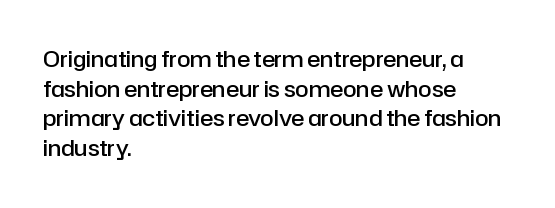
No word sits above an underline. Look at the stroke-to-counter ratio: somewhat heavy, a semibold. When letters stand straight like this, we call the style roman or upright. Observe the ordinary spacing: letters are neighbours, not strangers. The space between consecutive lines is moderate.
